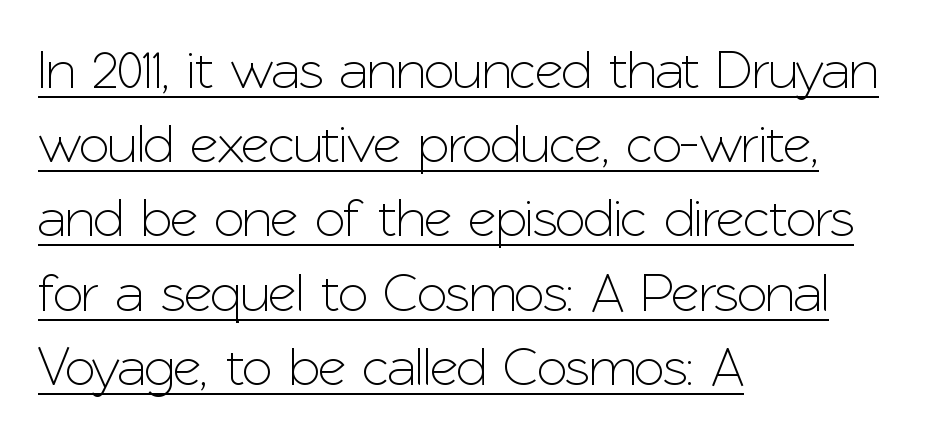
{"serif": "no", "italic": "no", "width": "normal", "stroke_contrast": "low", "x_height": "medium", "monospaced": "no", "underline": "yes", "align": "left", "line_spacing": "normal", "line_spacing_ratio": 1.35, "letter_spacing": "normal", "letter_spacing_em": 0.0, "glyph_px": 55}
